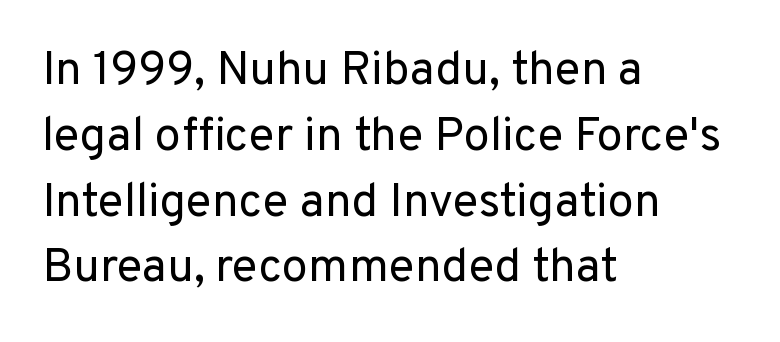
{"serif": "no", "italic": "no", "bold": "no", "weight": "regular", "width": "normal", "stroke_contrast": "low", "x_height": "medium", "monospaced": "no", "underline": "no", "align": "left", "line_spacing": "normal", "line_spacing_ratio": 1.4, "letter_spacing": "normal", "letter_spacing_em": 0.0, "glyph_px": 47}
